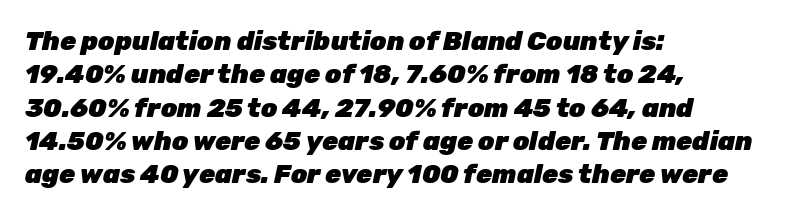
Horizontal alignment here is leftward, the default for most running prose. The letters are bold, with thick, heavy strokes. This sample keeps an unexceptional amount of space between lines. Words float on clear page, feet unadorned. The text carries the slant typical of an italic or oblique font. The passage shown has conventional tracking throughout.
